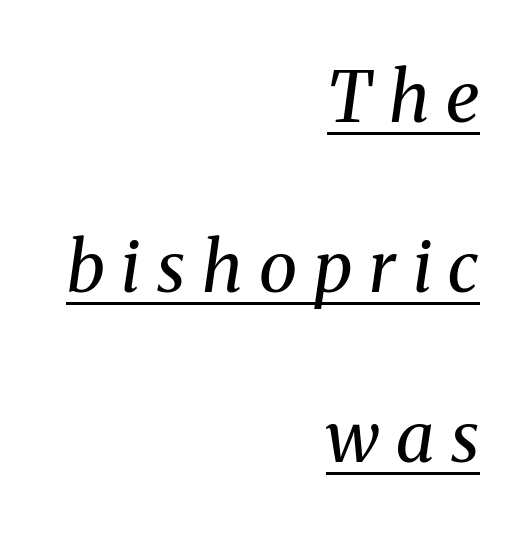
Q: Is the text bold? A: No.
Q: Is the text italic (slanted)? A: Yes, it leans right by about 8 degrees.
Q: Is the typeface a serif or a sans-serif typeface? A: Serif.
Q: Is the text underlined? A: Yes.
Q: How is the paragraph aligned? A: Right-aligned.
Q: Is the spacing between letters normal or unusually wide? A: Unusually wide.
Q: Is the spacing between lines tight, normal or loose? A: Loose.
Q: Width (condensed, normal, or wide)? A: Normal.
Q: Stroke contrast? A: Medium.
Q: x-height? A: Medium.
Q: Monospaced? A: No.
